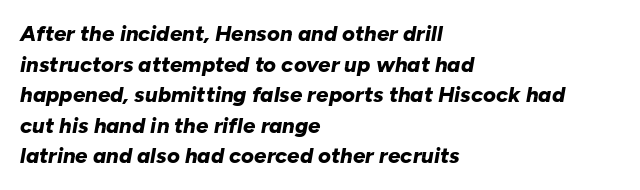
{"italic": "yes", "lean": "right", "slant_degrees": 10, "bold": "yes", "underline": "no", "align": "left", "line_spacing": "normal", "line_spacing_ratio": 1.39, "letter_spacing": "normal", "letter_spacing_em": 0.0, "glyph_px": 22}
